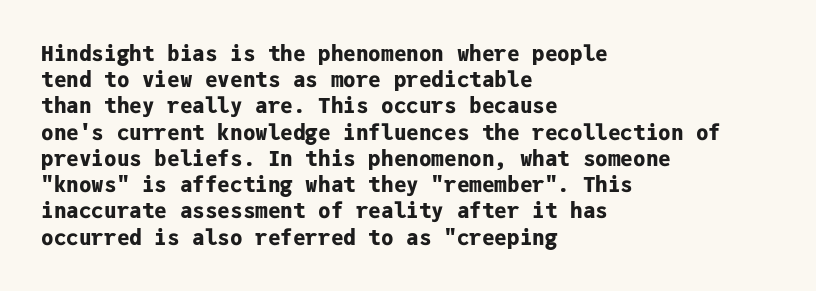
Does the weight exceed regular? Yes, all the way to bold. A typesetter would mark this as roman, not italic. The glyphs are unaccompanied by any horizontal stroke below them. Interline gaps are of average width in this sample. The horizontal fit of the characters is conventional and even.
